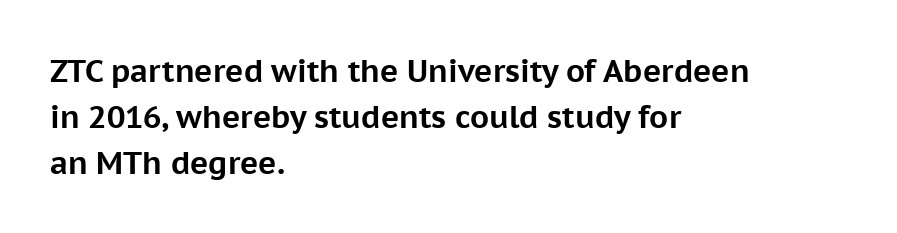
The image shows 31 px bold sans-serif type, upright; set left-aligned, normal line spacing (1.48x), normal letter spacing, not underlined; low stroke contrast and a medium x-height.
